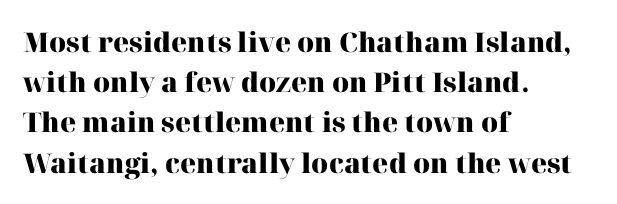
{"italic": "no", "bold": "yes", "underline": "no", "align": "left", "line_spacing": "normal", "line_spacing_ratio": 1.49, "letter_spacing": "normal", "letter_spacing_em": 0.0, "glyph_px": 27}
